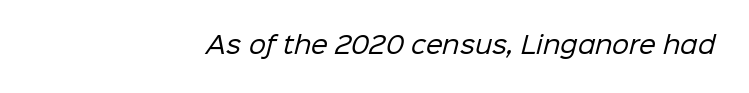
{"bold": "no", "underline": "no", "align": "right", "letter_spacing": "normal", "letter_spacing_em": 0.0, "glyph_px": 24}
